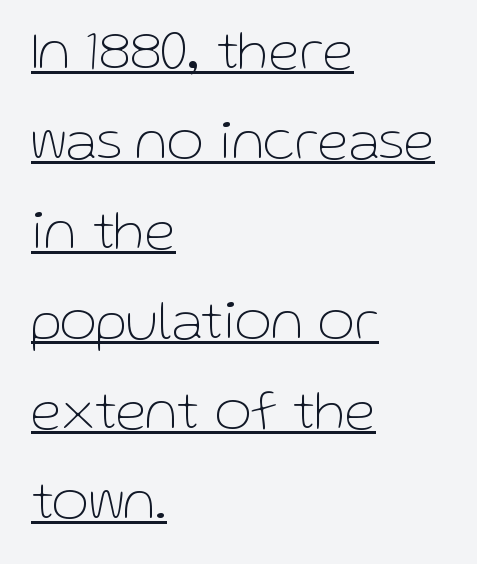
Q: Is the text bold? A: No.
Q: Is the text italic (slanted)? A: No, it is upright.
Q: Is the typeface a serif or a sans-serif typeface? A: Sans-serif.
Q: Is the text underlined? A: Yes.
Q: How is the paragraph aligned? A: Left-aligned.
Q: Is the spacing between letters normal or unusually wide? A: Normal.
Q: Is the spacing between lines tight, normal or loose? A: Normal.
Q: Width (condensed, normal, or wide)? A: Normal.
Q: Stroke contrast? A: Low.
Q: x-height? A: Medium.
Q: Monospaced? A: No.
